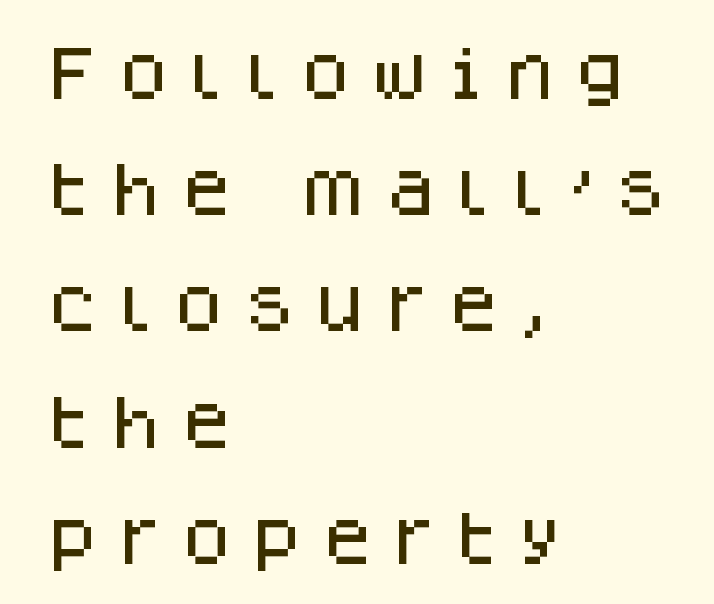
{"serif": "no", "italic": "no", "width": "normal", "stroke_contrast": "low", "x_height": "large", "monospaced": "no", "underline": "no", "align": "left", "line_spacing": "loose", "line_spacing_ratio": 1.97, "letter_spacing": "wide", "letter_spacing_em": 0.32, "glyph_px": 59}
